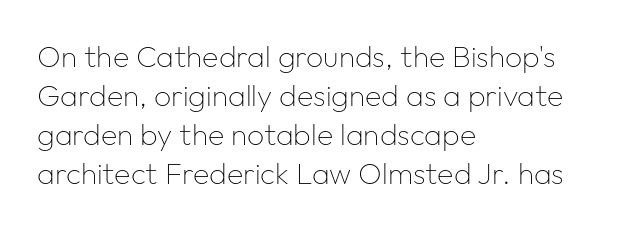
The line texture is even and compact thanks to regular tracking. A typesetter would call this proportional, since set widths differ per character. This rendering features lettering with no underline. The letters look calm and open, with moderate or lighter stems. Short and long lines alike share a common starting point at left. Look at the bottom of the vertical strokes: they stop flat, with no serifs.
